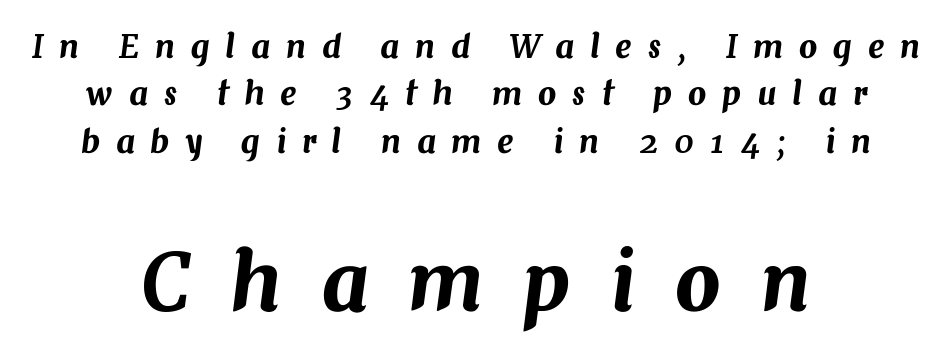
Evenly set lines give the paragraph a standard silhouette. Plain, unruled lines of type. The lettering tilts uniformly, giving the passage an italic look. These lines are rendered in a variable-pitch font. The letterforms stand isolated, each surrounded by extra space.
